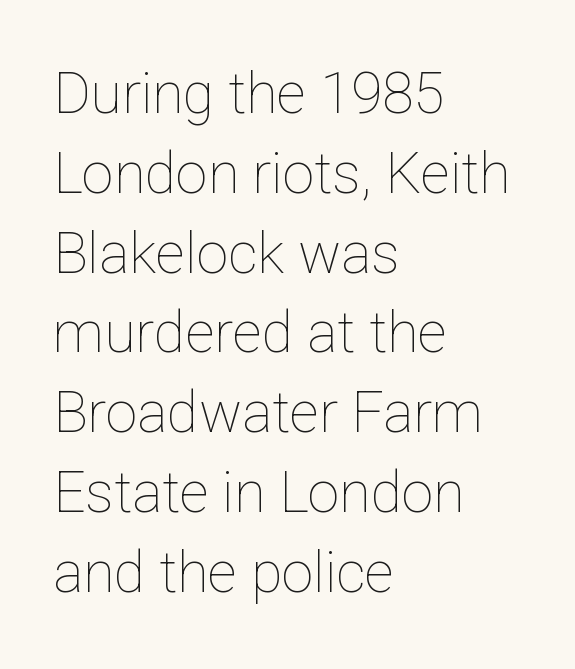
{"italic": "no", "bold": "no", "weight": "thin", "width": "normal", "stroke_contrast": "low", "x_height": "medium", "monospaced": "no", "underline": "no", "align": "left", "line_spacing": "normal", "line_spacing_ratio": 1.4, "letter_spacing": "normal", "letter_spacing_em": 0.0, "glyph_px": 57}
